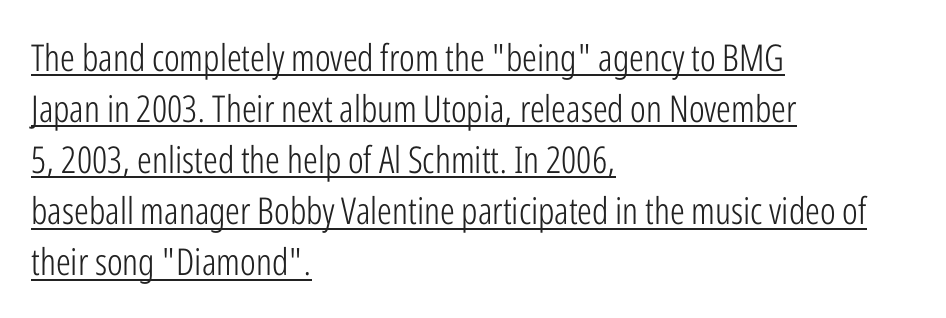
The image shows 37 px light, condensed sans-serif type, upright; set left-aligned, normal line spacing (1.38x), normal letter spacing, underlined; low stroke contrast and a medium x-height.
